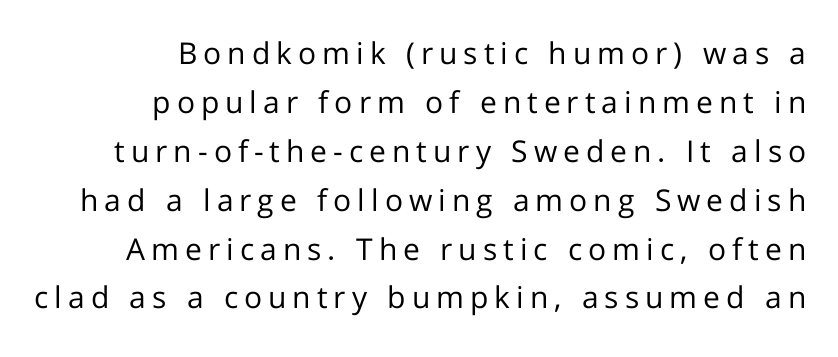
Q: Is the text bold? A: No.
Q: Is the text italic (slanted)? A: No, it is upright.
Q: Is the typeface a serif or a sans-serif typeface? A: Sans-serif.
Q: Is the text underlined? A: No.
Q: How is the paragraph aligned? A: Right-aligned.
Q: Is the spacing between letters normal or unusually wide? A: Unusually wide.
Q: Is the spacing between lines tight, normal or loose? A: Normal.
Q: Width (condensed, normal, or wide)? A: Normal.
Q: Stroke contrast? A: Low.
Q: x-height? A: Medium.
Q: Monospaced? A: No.
